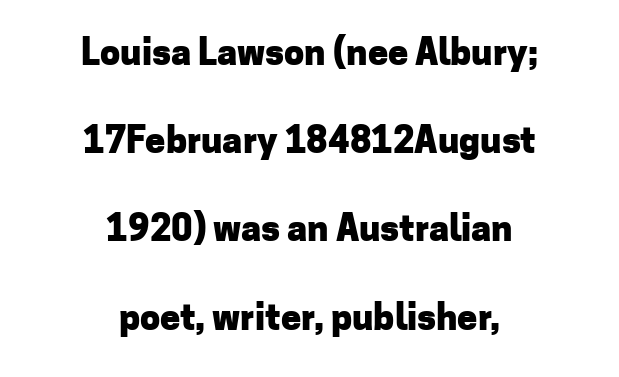
Q: Is the text bold? A: Yes.
Q: Is the text italic (slanted)? A: No, it is upright.
Q: Is the typeface a serif or a sans-serif typeface? A: Sans-serif.
Q: Is the text underlined? A: No.
Q: How is the paragraph aligned? A: Centered.
Q: Is the spacing between letters normal or unusually wide? A: Normal.
Q: Is the spacing between lines tight, normal or loose? A: Loose.
Q: Width (condensed, normal, or wide)? A: Normal.
Q: Stroke contrast? A: Low.
Q: x-height? A: Medium.
Q: Monospaced? A: No.
